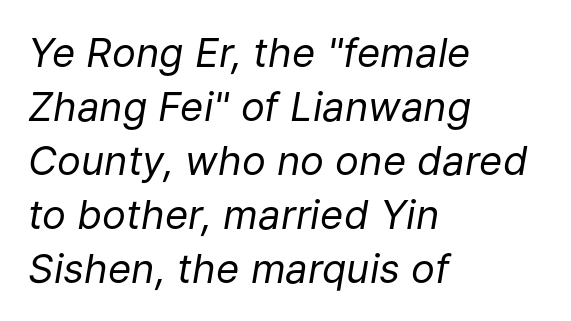
Q: Is the text bold? A: No.
Q: Is the text italic (slanted)? A: Yes, it leans right by about 9 degrees.
Q: Is the text underlined? A: No.
Q: How is the paragraph aligned? A: Left-aligned.
Q: Is the spacing between letters normal or unusually wide? A: Normal.
Q: Is the spacing between lines tight, normal or loose? A: Normal.
Q: Width (condensed, normal, or wide)? A: Normal.
Q: Stroke contrast? A: Low.
Q: x-height? A: Medium.
Q: Monospaced? A: No.
